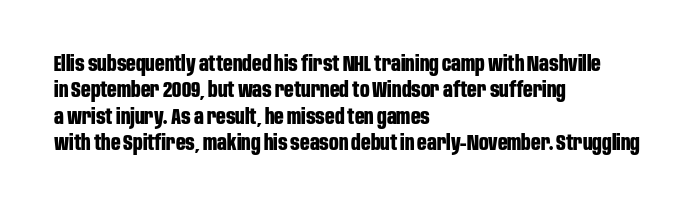
Q: Is the text bold? A: Yes.
Q: Is the text italic (slanted)? A: No, it is upright.
Q: Is the text underlined? A: No.
Q: How is the paragraph aligned? A: Left-aligned.
Q: Is the spacing between letters normal or unusually wide? A: Normal.
Q: Is the spacing between lines tight, normal or loose? A: Normal.
